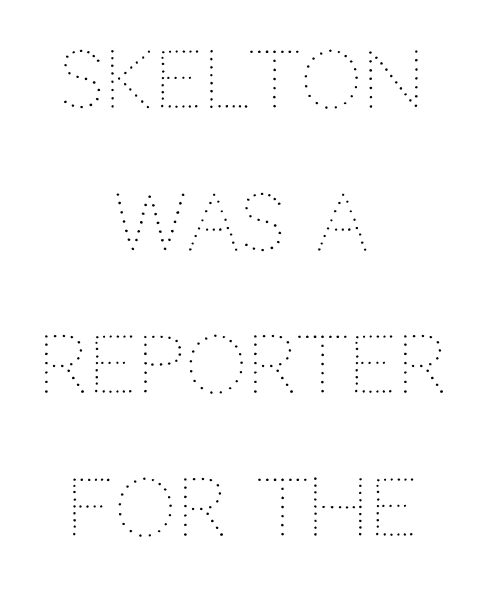
Q: Is the text bold? A: No.
Q: Is the text italic (slanted)? A: No, it is upright.
Q: Is the text underlined? A: No.
Q: How is the paragraph aligned? A: Centered.
Q: Is the spacing between letters normal or unusually wide? A: Normal.
Q: Width (condensed, normal, or wide)? A: Normal.
Q: Stroke contrast? A: Medium.
Q: x-height? A: Large.
Q: Monospaced? A: No.
